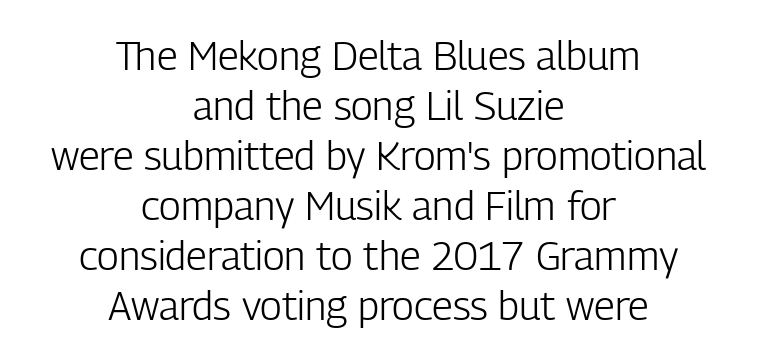
The image shows 40 px light, condensed sans-serif type, upright; set centered, normal line spacing (1.25x), normal letter spacing, not underlined; low stroke contrast and a medium x-height.
